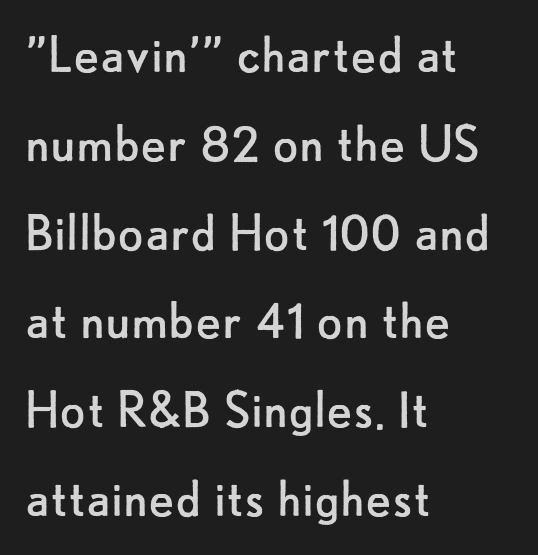
{"serif": "no", "italic": "no", "bold": "no", "weight": "regular", "width": "normal", "stroke_contrast": "low", "x_height": "small", "monospaced": "no", "underline": "no", "align": "left", "line_spacing": "normal", "line_spacing_ratio": 1.48, "letter_spacing": "normal", "letter_spacing_em": 0.0, "glyph_px": 60}
